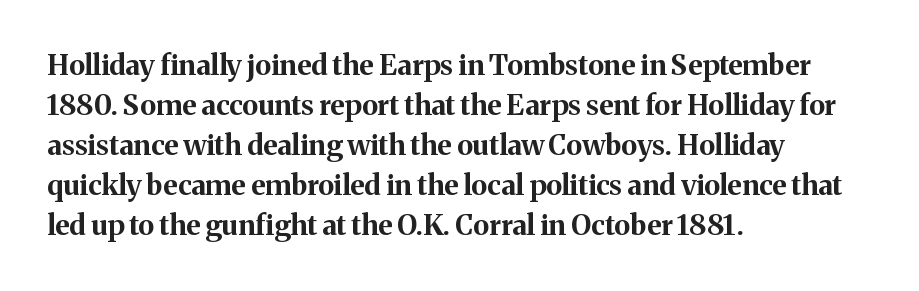
The image shows 28 px bold serif type, upright; set left-aligned, normal line spacing (1.43x), normal letter spacing, not underlined; medium stroke contrast and a medium x-height.
